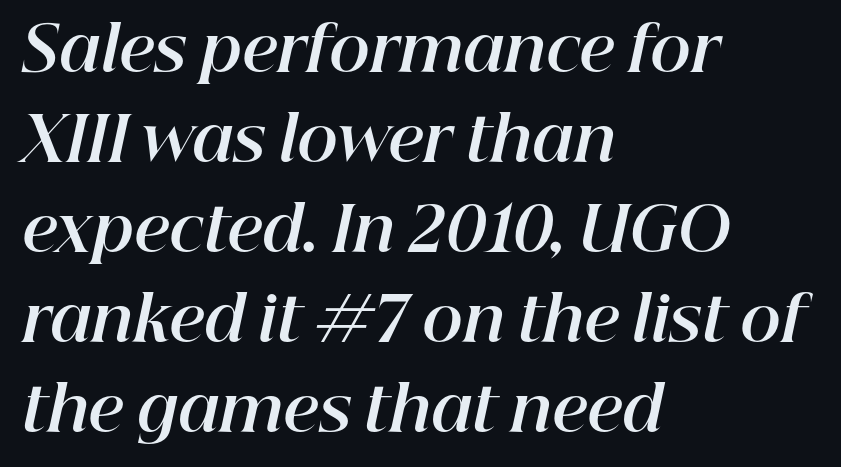
{"italic": "yes", "lean": "right", "slant_degrees": 12, "bold": "yes", "weight": "bold", "width": "normal", "stroke_contrast": "high", "x_height": "medium", "monospaced": "no", "underline": "no", "align": "left", "line_spacing": "normal", "line_spacing_ratio": 1.45, "letter_spacing": "normal", "letter_spacing_em": 0.0, "glyph_px": 62}
